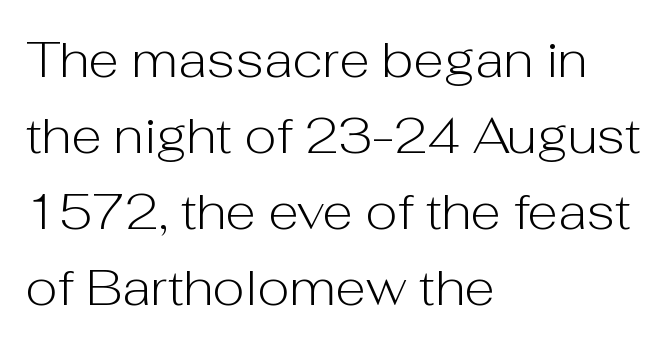
The image shows 50 px light sans-serif type, upright; set left-aligned, normal line spacing (1.52x), normal letter spacing, not underlined; low stroke contrast and a medium x-height.
